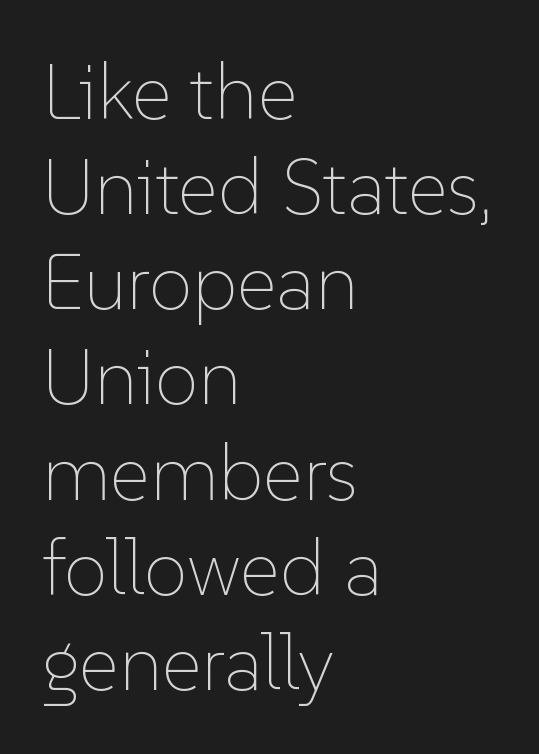
{"italic": "no", "bold": "no", "weight": "thin", "width": "normal", "stroke_contrast": "low", "x_height": "medium", "monospaced": "no", "underline": "no", "align": "left", "line_spacing_ratio": 1.22, "letter_spacing": "normal", "letter_spacing_em": 0.0, "glyph_px": 78}
